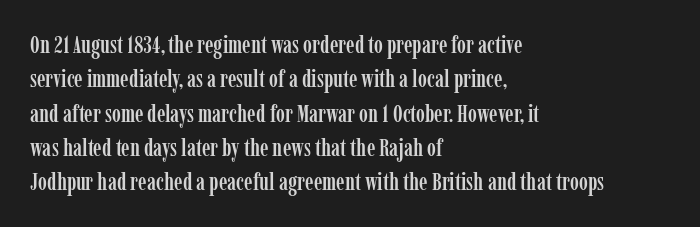
{"italic": "no", "underline": "no", "align": "left", "line_spacing": "normal", "line_spacing_ratio": 1.43, "letter_spacing": "normal", "letter_spacing_em": 0.0, "glyph_px": 24}
